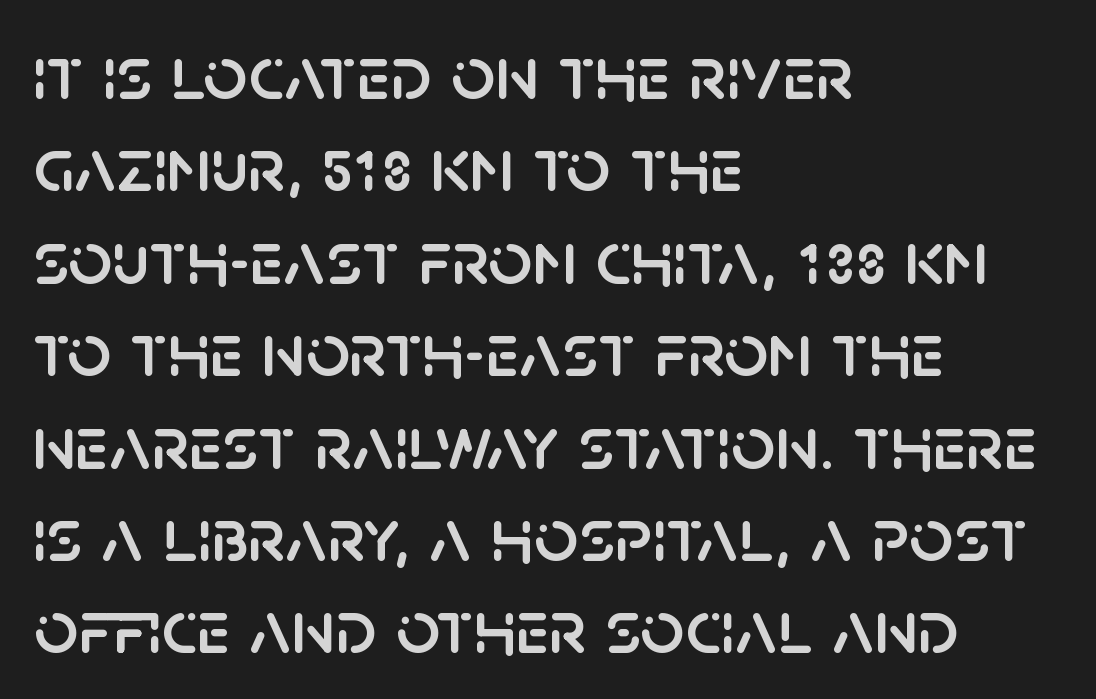
{"serif": "no", "italic": "no", "width": "normal", "stroke_contrast": "low", "x_height": "large", "monospaced": "no", "underline": "no", "align": "left", "line_spacing_ratio": 1.2, "letter_spacing": "normal", "letter_spacing_em": 0.0, "glyph_px": 77}
